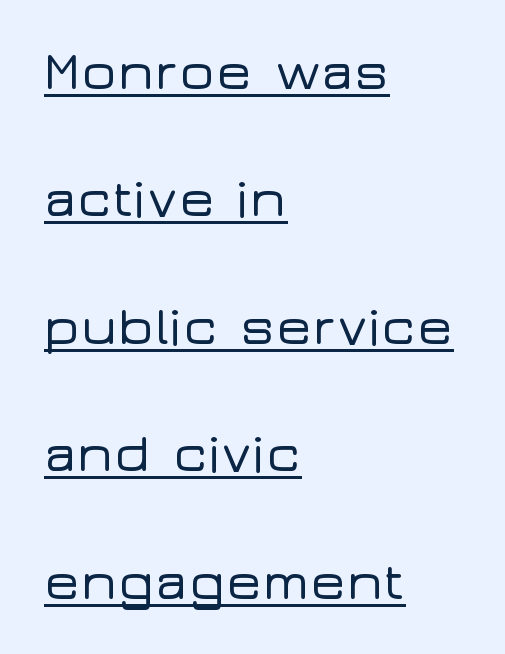
The letters advance in unequal steps, a hallmark of proportional type. Does extra space separate the letters? No, they use regular spacing. Typeset ragged right — the left edge is the straight one. The characters display no serif detailing; their extremities are plain. Vertical spacing — loose. The string is rendered with underlining switched on.
